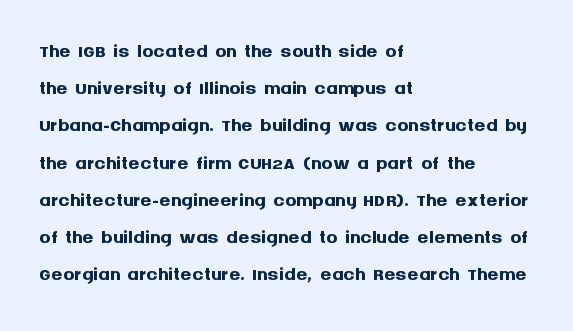
Descender tails drop into unmarked territory. Horizontal alignment here is leftward, the default for most running prose. The face used here is proportionally spaced, like ordinary book or web type. Chunky letters — that's bold for sure. This is sans-serif lettering, the kind often seen on screens and signage.
